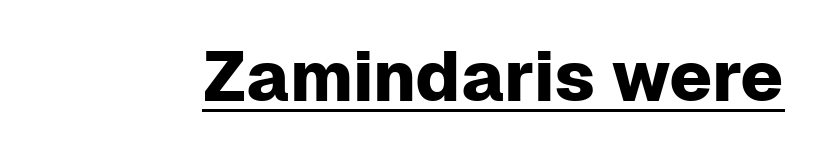
The image shows 70 px sans-serif type, upright; set normal letter spacing, underlined; low stroke contrast and a medium x-height.
